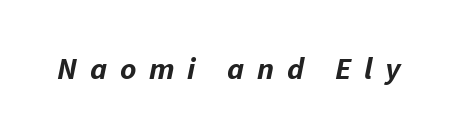
Q: Is the text bold? A: Yes.
Q: Is the text italic (slanted)? A: Yes, it leans right by about 11 degrees.
Q: Is the text underlined? A: No.
Q: Is the spacing between letters normal or unusually wide? A: Unusually wide.
Q: Width (condensed, normal, or wide)? A: Normal.
Q: Stroke contrast? A: Low.
Q: x-height? A: Medium.
Q: Monospaced? A: No.
